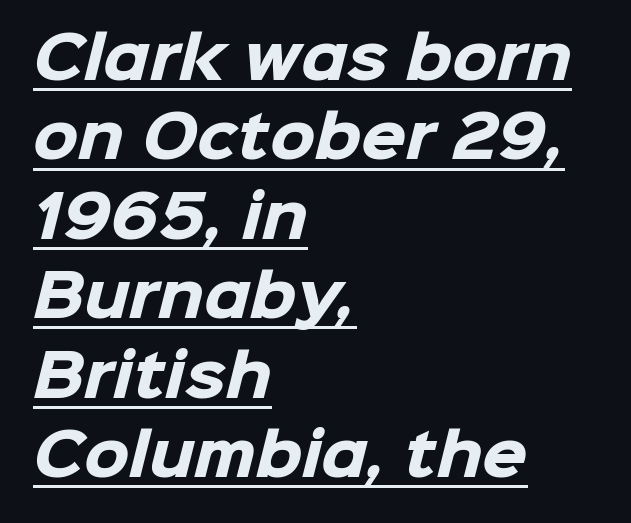
The image shows 58 px heavy sans-serif type; set left-aligned, normal line spacing (1.37x), normal letter spacing, underlined; low stroke contrast and a medium x-height.
